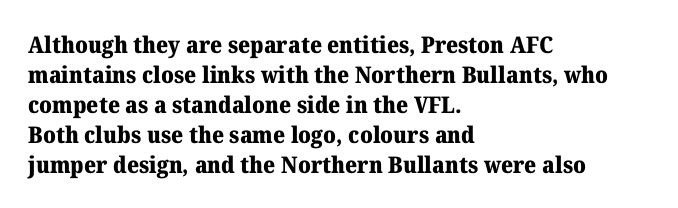
{"italic": "no", "bold": "yes", "underline": "no", "align": "left", "line_spacing": "normal", "line_spacing_ratio": 1.3, "letter_spacing": "normal", "letter_spacing_em": 0.0, "glyph_px": 23}
